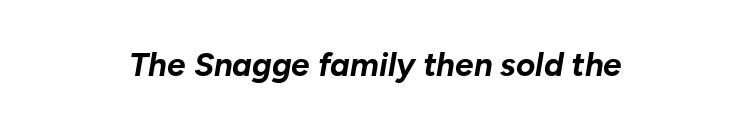
{"italic": "yes", "lean": "right", "slant_degrees": 10, "bold": "yes", "weight": "bold", "width": "normal", "stroke_contrast": "low", "x_height": "medium", "monospaced": "no", "underline": "no", "align": "center", "letter_spacing": "normal", "letter_spacing_em": 0.0, "glyph_px": 33}
